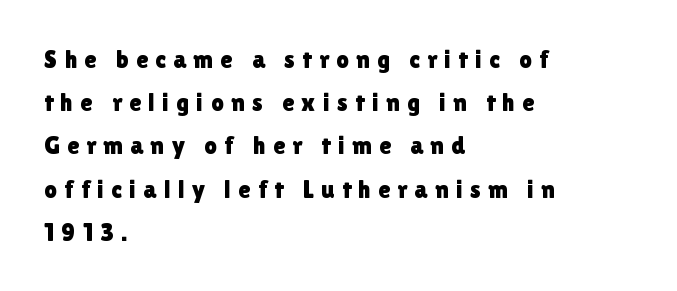
{"italic": "no", "underline": "no", "align": "left", "line_spacing_ratio": 1.73, "letter_spacing": "wide", "letter_spacing_em": 0.29, "glyph_px": 25}
